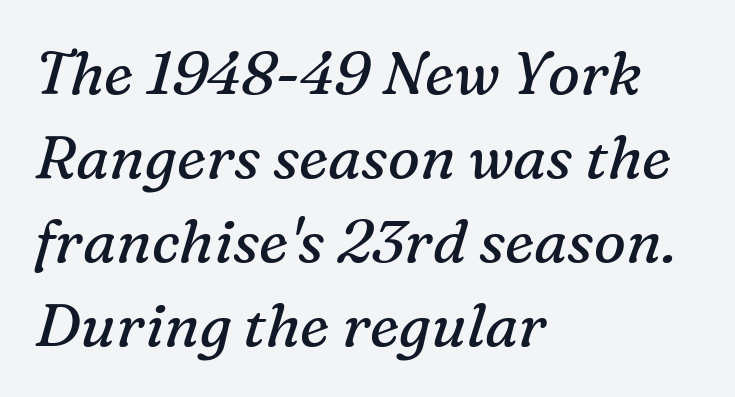
Check where the strokes stop: tiny serifs finish them off. The strokes are not fattened; the text isn't bold. Plain, unruled lines of type. Compared with typical body copy, the letter spacing here is the same. These lines are rendered in a variable-pitch font.
